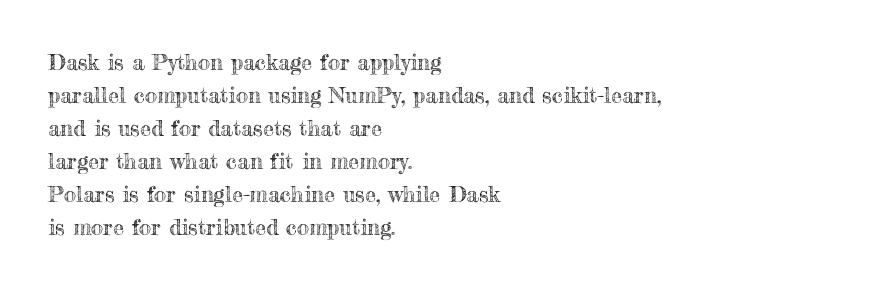
{"italic": "no", "underline": "no", "align": "left", "line_spacing": "normal", "line_spacing_ratio": 1.5, "letter_spacing": "normal", "letter_spacing_em": 0.0, "glyph_px": 22}
